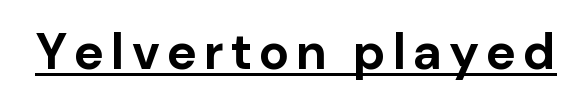
Q: Is the text bold? A: Yes.
Q: Is the text italic (slanted)? A: No, it is upright.
Q: Is the typeface a serif or a sans-serif typeface? A: Sans-serif.
Q: Is the text underlined? A: Yes.
Q: Width (condensed, normal, or wide)? A: Normal.
Q: Stroke contrast? A: Low.
Q: x-height? A: Medium.
Q: Monospaced? A: No.
